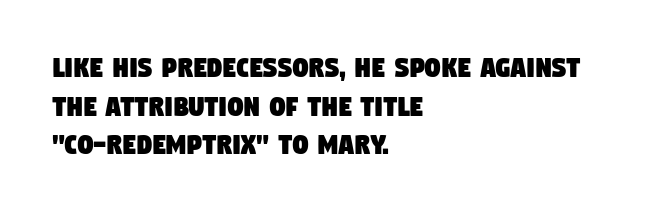
The image shows 31 px condensed sans-serif type; set left-aligned, normal line spacing (1.25x), normal letter spacing, not underlined; low stroke contrast and a large x-height.
